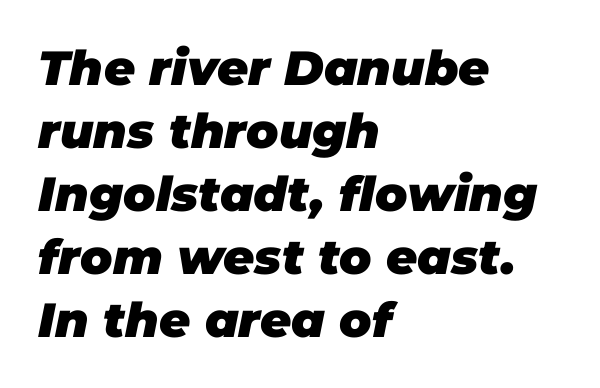
Posture: slanted. Normally led — the rows are evenly, conventionally spaced. Descenders are the only things crossing below the line. Proportional: the letters do not fall into vertical columns. Students, note that the glyphs here touch the page at normal intervals.
